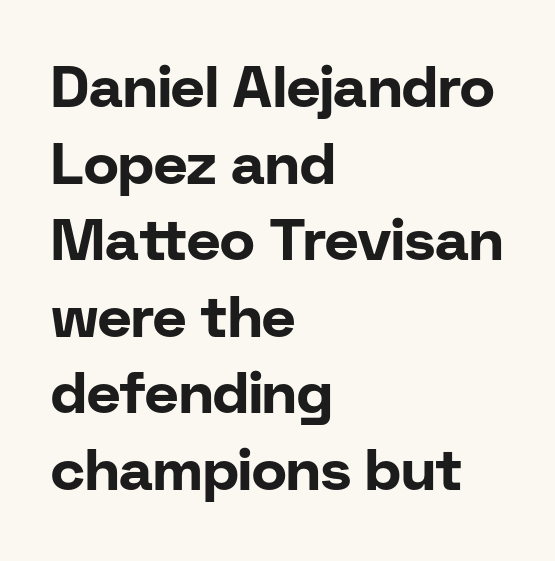
Set as a true bold cut, around the 700 mark. Plain, unruled lines of type. Varying glyph widths throughout — classic text-font behaviour. The face used here is a sans, in the tradition of grotesques and geometrics.
